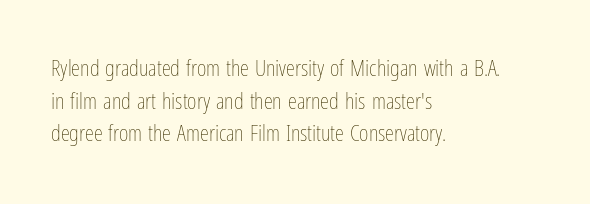
The image shows 23 px text type, upright; set left-aligned, normal line spacing (1.42x), normal letter spacing, not underlined.
